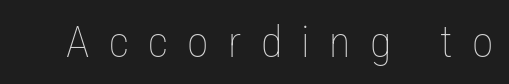
Character widths vary here, with narrow letters taking less room than wide ones. Every character sits straight up, as roman type does. These glyphs show unthickened strokes, regular width or finer. Anything drawn beneath the words? Only blank space. The passage shown has open, widely tracked lettering throughout.
